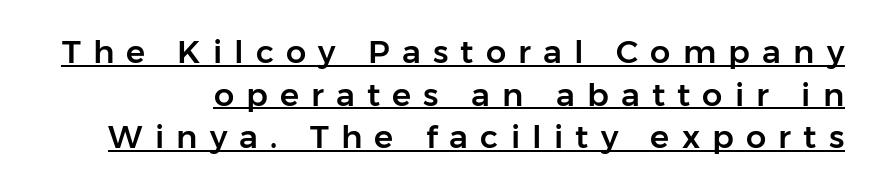
The image shows 32 px sans-serif type, upright; set normal line spacing (1.33x), unusually wide letter spacing (+0.38 em), underlined; low stroke contrast and a medium x-height.
